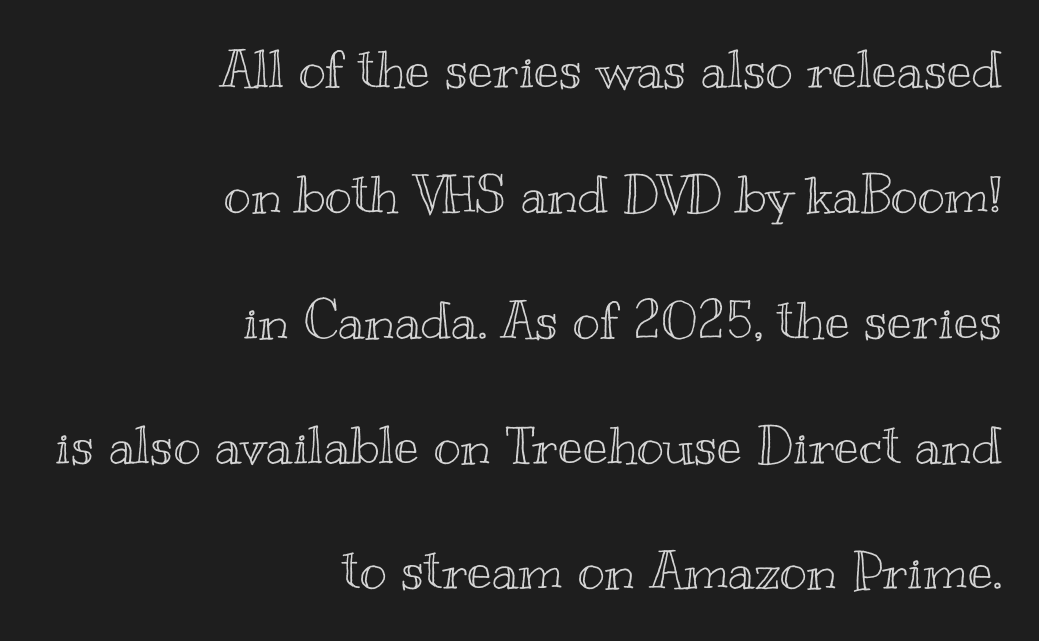
{"italic": "no", "width": "wide", "x_height": "small", "monospaced": "no", "underline": "no", "align": "right", "line_spacing": "loose", "line_spacing_ratio": 2.41, "letter_spacing": "normal", "letter_spacing_em": 0.0, "glyph_px": 52}
